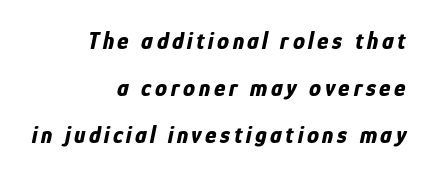
The image shows 24 px bold type, italic (leaning right); set right-aligned, loose line spacing (1.95x), not underlined.
